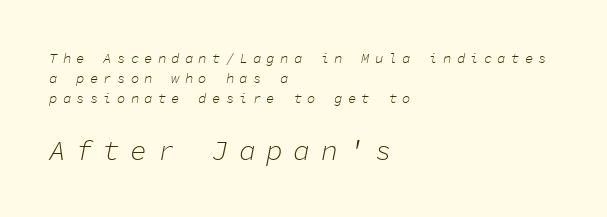
{"italic": "yes", "lean": "right", "slant_degrees": 11, "bold": "no", "weight": "light", "width": "normal", "stroke_contrast": "low", "x_height": "medium", "monospaced": "yes", "underline": "no", "align": "left", "line_spacing": "normal", "line_spacing_ratio": 1.44, "letter_spacing": "wide", "letter_spacing_em": 0.37, "larger_block": "second", "size_ratio": 2.0, "glyph_px": 28}
